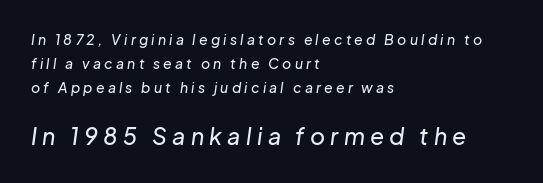
Q: Is the text italic (slanted)? A: Yes, it leans right by about 8 degrees.
Q: Is the text underlined? A: No.
Q: How is the paragraph aligned? A: Left-aligned.
Q: Is the spacing between letters normal or unusually wide? A: Unusually wide.
Q: Which block of text is set in a larger size, the first (top) or the second (bottom)? A: The second (bottom) one.
